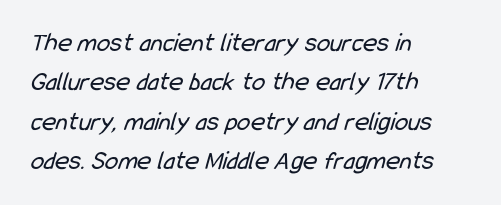
The image shows 27 px text type; set left-aligned, normal line spacing (1.46x), normal letter spacing, not underlined.
